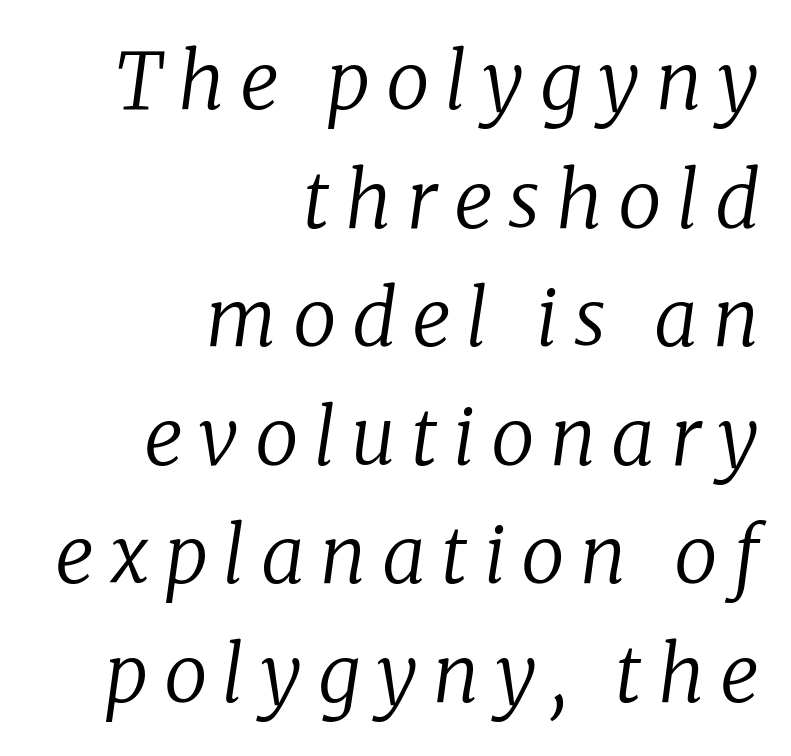
Proportional: the letters do not fall into vertical columns. In terms of letterspacing, this is a distinctly airy, spread setting. Lines of text with bare space underneath. If you measured baseline to baseline, you'd find a middling distance.
